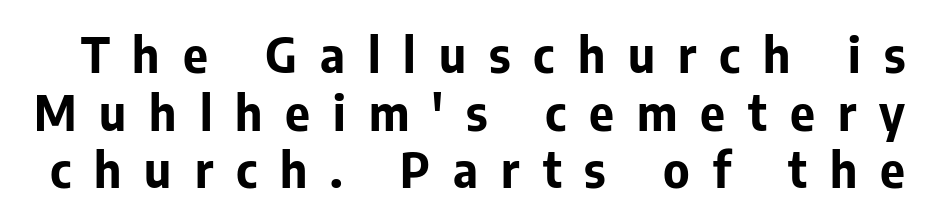
Q: Is the text bold? A: Yes.
Q: Is the text italic (slanted)? A: No, it is upright.
Q: Is the typeface a serif or a sans-serif typeface? A: Sans-serif.
Q: Is the text underlined? A: No.
Q: Is the spacing between letters normal or unusually wide? A: Unusually wide.
Q: Width (condensed, normal, or wide)? A: Normal.
Q: Stroke contrast? A: Low.
Q: x-height? A: Medium.
Q: Monospaced? A: No.
